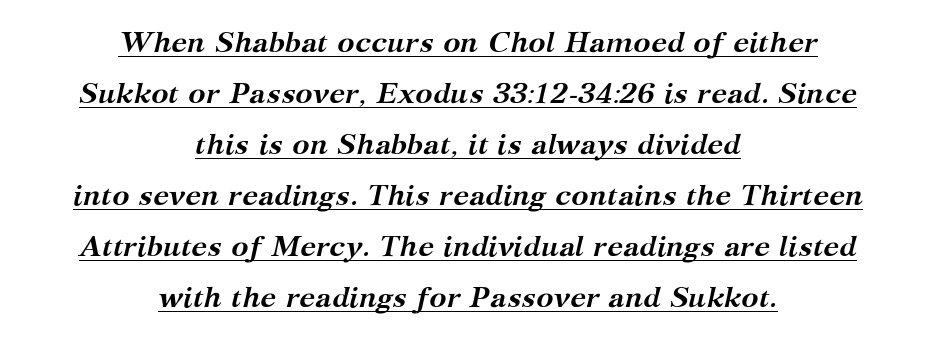
The image shows 29 px semibold serif type, italic (leaning right); set centered, line spacing 1.76x, normal letter spacing, underlined; medium stroke contrast and a medium x-height.
